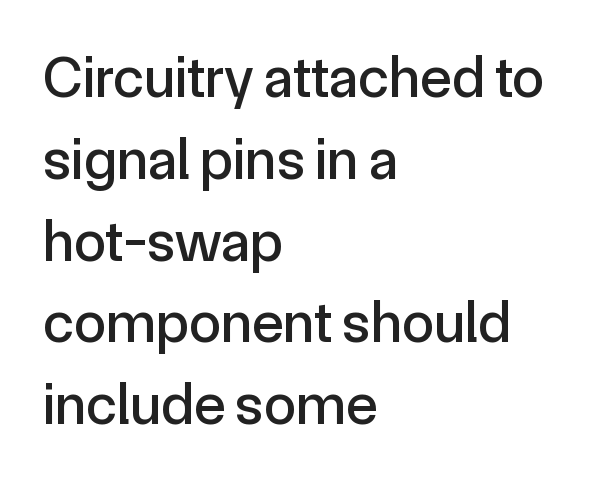
{"serif": "no", "italic": "no", "width": "normal", "x_height": "medium", "monospaced": "no", "underline": "no", "align": "left", "line_spacing": "normal", "line_spacing_ratio": 1.41, "letter_spacing": "normal", "letter_spacing_em": 0.0, "glyph_px": 58}
